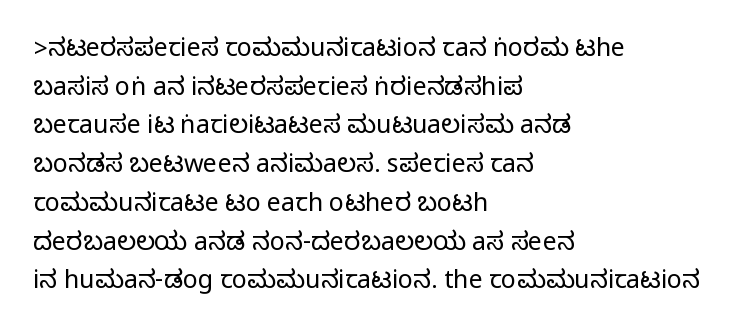
The image shows 25 px text type, upright; set left-aligned, normal line spacing (1.55x), normal letter spacing, not underlined.
